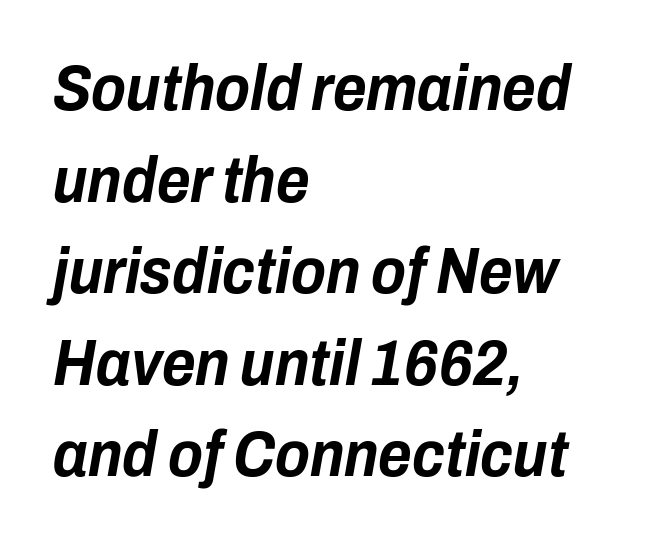
Q: Is the text bold? A: Yes.
Q: Is the text italic (slanted)? A: Yes, it leans right by about 10 degrees.
Q: Is the text underlined? A: No.
Q: How is the paragraph aligned? A: Left-aligned.
Q: Is the spacing between letters normal or unusually wide? A: Normal.
Q: Is the spacing between lines tight, normal or loose? A: Normal.
Q: Width (condensed, normal, or wide)? A: Condensed.
Q: Stroke contrast? A: Low.
Q: x-height? A: Medium.
Q: Monospaced? A: No.
